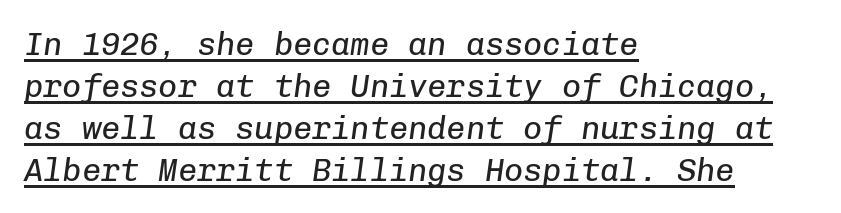
{"italic": "yes", "lean": "right", "slant_degrees": 8, "bold": "no", "weight": "regular", "width": "normal", "stroke_contrast": "low", "x_height": "medium", "monospaced": "yes", "underline": "yes", "align": "left", "line_spacing": "normal", "line_spacing_ratio": 1.31, "letter_spacing": "normal", "letter_spacing_em": 0.0, "glyph_px": 32}
